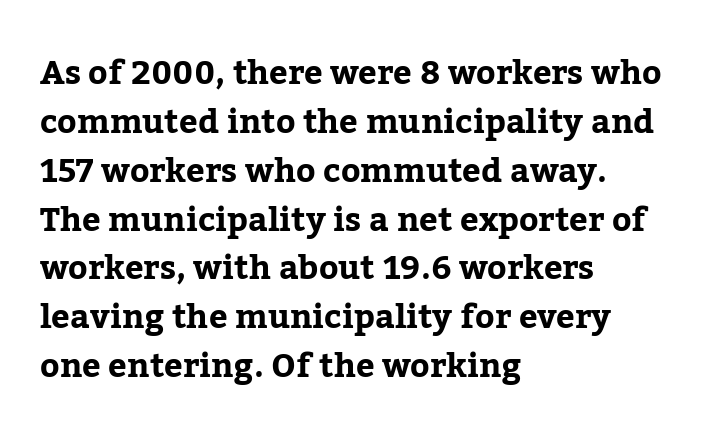
Q: Is the text bold? A: Yes.
Q: Is the text italic (slanted)? A: No, it is upright.
Q: Is the typeface a serif or a sans-serif typeface? A: Serif.
Q: Is the text underlined? A: No.
Q: How is the paragraph aligned? A: Left-aligned.
Q: Is the spacing between letters normal or unusually wide? A: Normal.
Q: Is the spacing between lines tight, normal or loose? A: Normal.
Q: Width (condensed, normal, or wide)? A: Normal.
Q: Stroke contrast? A: Low.
Q: x-height? A: Medium.
Q: Monospaced? A: No.
